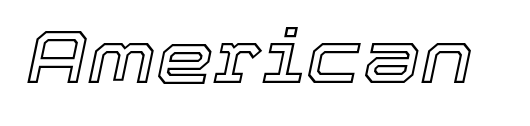
{"italic": "yes", "lean": "right", "slant_degrees": 12, "width": "normal", "x_height": "medium", "monospaced": "no", "underline": "no", "letter_spacing": "normal", "letter_spacing_em": 0.0, "glyph_px": 73}
